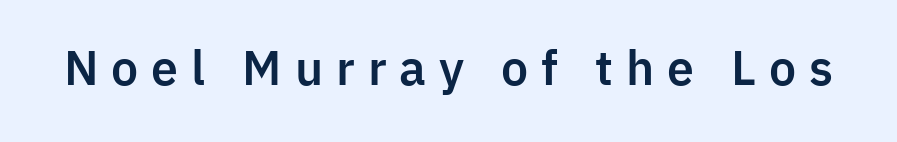
{"serif": "no", "italic": "no", "width": "normal", "stroke_contrast": "low", "x_height": "medium", "monospaced": "no", "underline": "no", "letter_spacing": "wide", "letter_spacing_em": 0.28, "glyph_px": 46}
